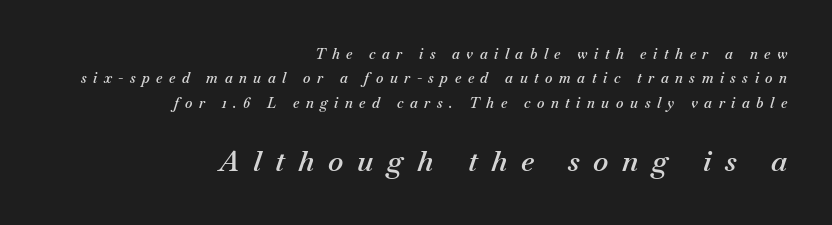
{"italic": "yes", "lean": "right", "slant_degrees": 18, "bold": "semi", "weight": "semibold", "width": "normal", "stroke_contrast": "medium", "x_height": "small", "monospaced": "no", "underline": "no", "align": "right", "line_spacing_ratio": 1.75, "letter_spacing": "wide", "letter_spacing_em": 0.47, "larger_block": "second", "size_ratio": 2.07, "glyph_px": 29}
